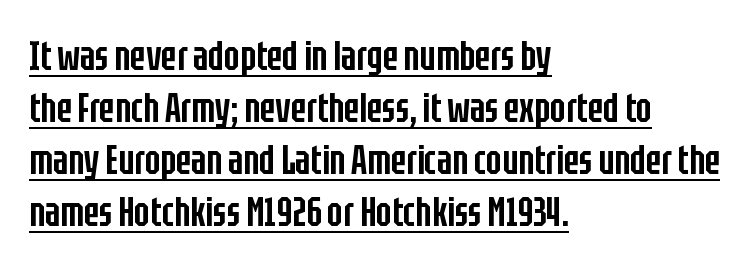
{"serif": "no", "italic": "no", "bold": "semi", "weight": "semibold", "width": "condensed", "stroke_contrast": "low", "x_height": "large", "monospaced": "no", "underline": "yes", "align": "left", "line_spacing": "normal", "line_spacing_ratio": 1.27, "letter_spacing": "normal", "letter_spacing_em": 0.0, "glyph_px": 41}
